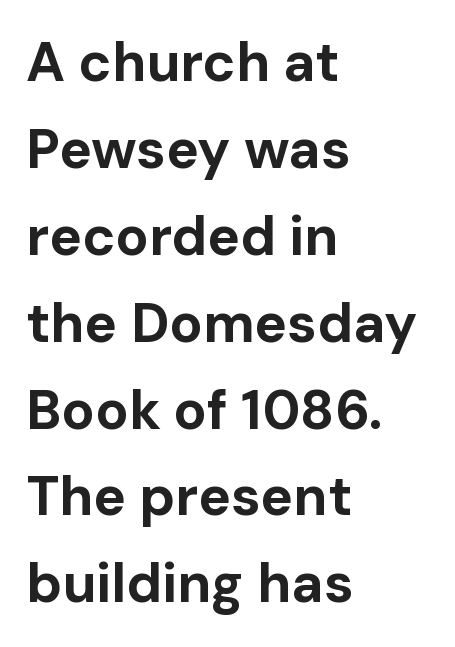
Does the type have serifs? No, each stem ends abruptly. The passage shown is emphatically bold. Each line starts at the same left margin while the right side varies. The space directly below the letters is spotless. The face used here is rendered with its standard letterfit.
